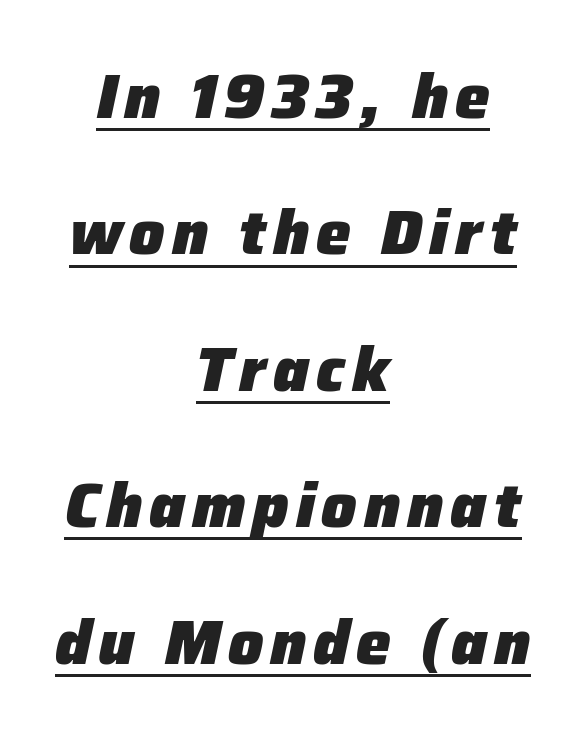
The image shows 62 px heavy type, italic (leaning right); set centered, loose line spacing (2.2x), underlined; low stroke contrast and a medium x-height.
